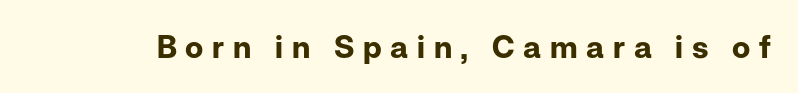
{"serif": "no", "italic": "no", "bold": "yes", "weight": "bold", "width": "normal", "stroke_contrast": "low", "x_height": "medium", "monospaced": "no", "underline": "no", "letter_spacing": "wide", "letter_spacing_em": 0.28, "glyph_px": 31}
